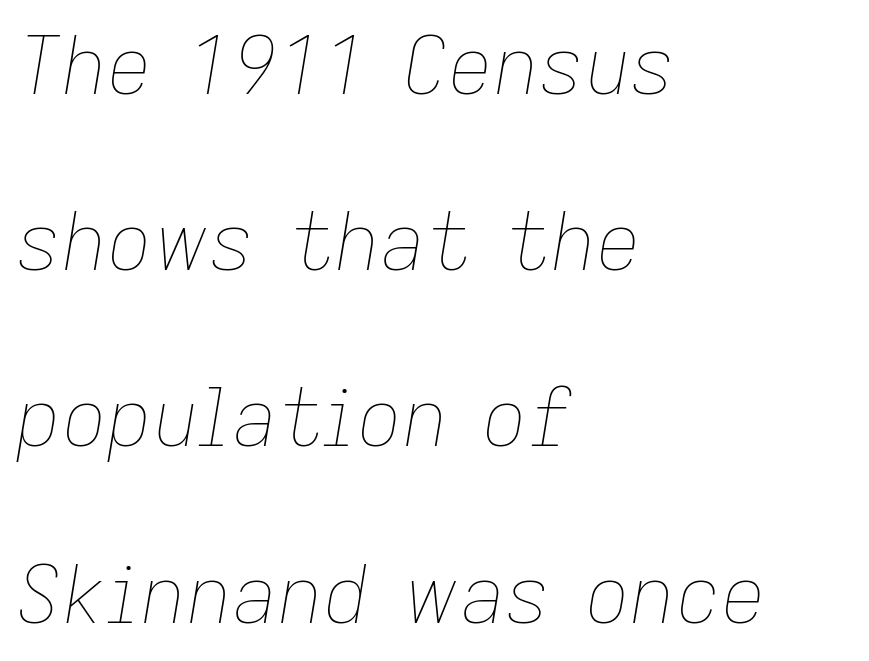
The image shows 79 px thin type, italic (leaning right); set left-aligned, loose line spacing (2.23x), normal letter spacing, not underlined; low stroke contrast and a medium x-height.
